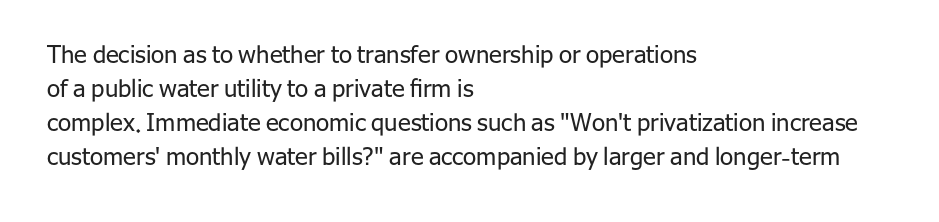
Just letters on the line, the space beneath them empty. The lines sit at an ordinary, default distance from one another. Reading down the block, your eye returns to a fixed left position each line. Think standard paragraph weight, or any step lighter than that.
